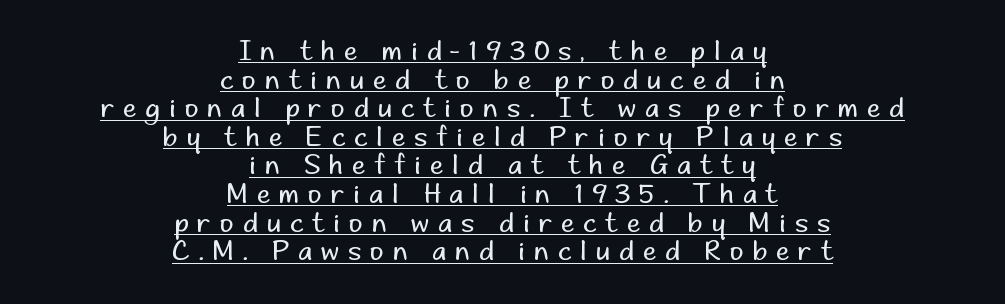
The image shows 27 px text type, upright; set centered, tight line spacing (1.06x), unusually wide letter spacing (+0.33 em), underlined.
